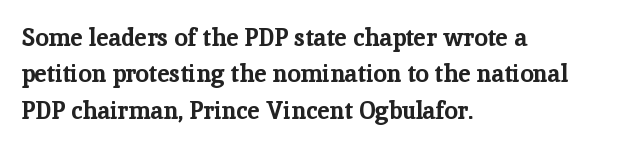
The image shows 24 px bold type, upright; set left-aligned, normal line spacing (1.52x), normal letter spacing, not underlined.
